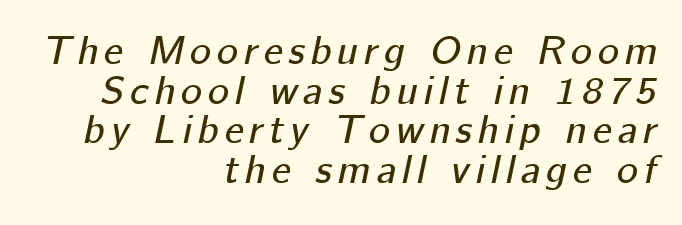
Q: Is the text italic (slanted)? A: Yes, it leans right by about 12 degrees.
Q: Is the text underlined? A: No.
Q: How is the paragraph aligned? A: Right-aligned.
Q: Is the spacing between lines tight, normal or loose? A: Tight.
Q: Width (condensed, normal, or wide)? A: Normal.
Q: Stroke contrast? A: Low.
Q: x-height? A: Medium.
Q: Monospaced? A: No.
